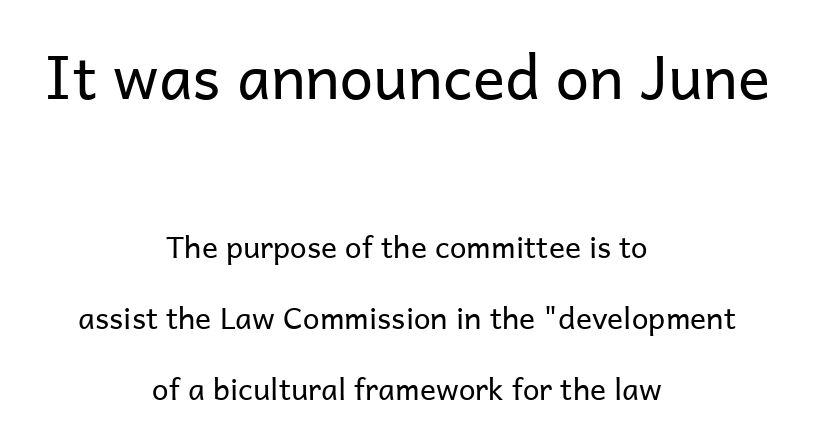
Q: Is the text bold? A: No.
Q: Is the text italic (slanted)? A: No, it is upright.
Q: Is the typeface a serif or a sans-serif typeface? A: Sans-serif.
Q: Is the text underlined? A: No.
Q: How is the paragraph aligned? A: Centered.
Q: Is the spacing between letters normal or unusually wide? A: Normal.
Q: Is the spacing between lines tight, normal or loose? A: Loose.
Q: Which block of text is set in a larger size, the first (top) or the second (bottom)? A: The first (top) one.
Q: Width (condensed, normal, or wide)? A: Normal.
Q: Stroke contrast? A: Low.
Q: x-height? A: Medium.
Q: Monospaced? A: No.
